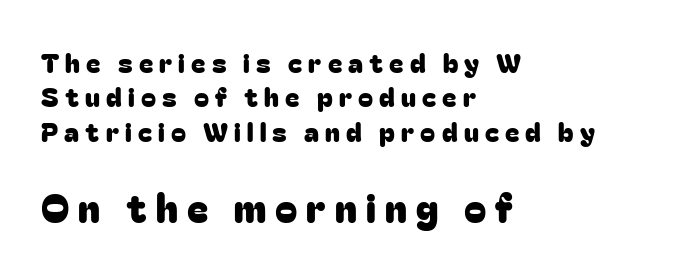
{"serif": "no", "italic": "no", "width": "normal", "stroke_contrast": "low", "x_height": "medium", "monospaced": "no", "underline": "no", "align": "left", "line_spacing": "normal", "line_spacing_ratio": 1.27, "letter_spacing": "wide", "letter_spacing_em": 0.23, "larger_block": "second", "size_ratio": 1.48, "glyph_px": 40}
